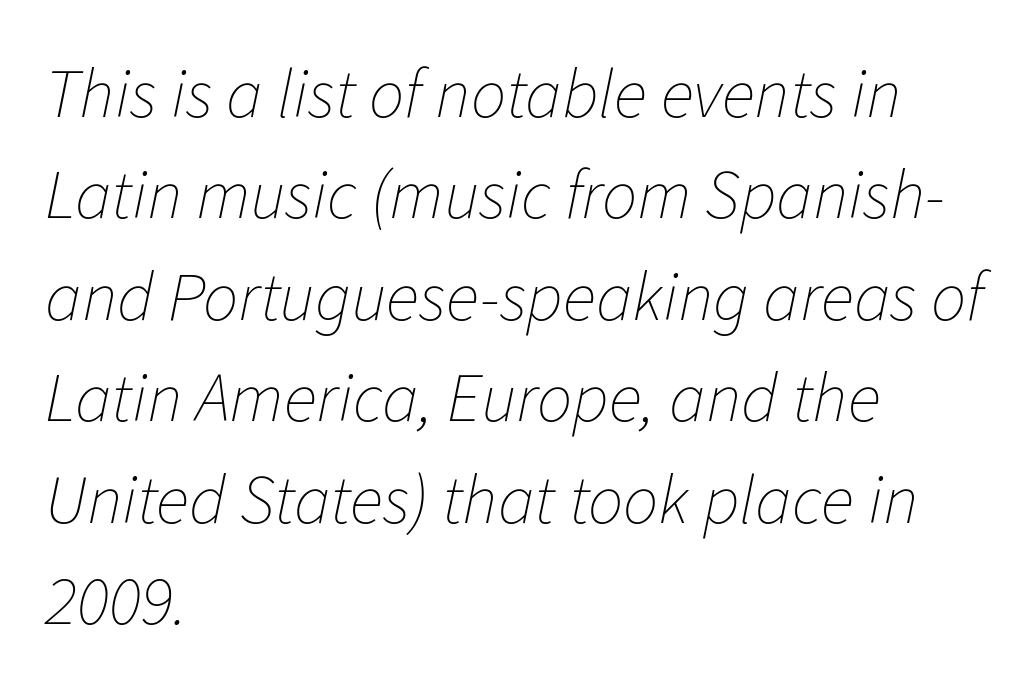
Notice how the passage keeps a crisp vertical edge on the left only. The rows are spaced the way most documents space them. The zone under the glyphs is completely vacant. Each letter keeps its own natural width here, so spacing adapts to shape. When letters slant like this, we call the style italic. No extra tracking has been applied to these lines.
